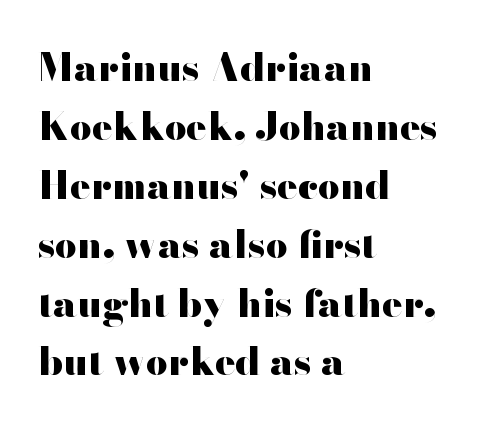
The text was rendered using a sans face with plain stroke endings. The leading is moderate, giving the passage an even texture. The string is rendered with underlining switched off. Its strokes are broad and dark, the hallmark of bold type.
